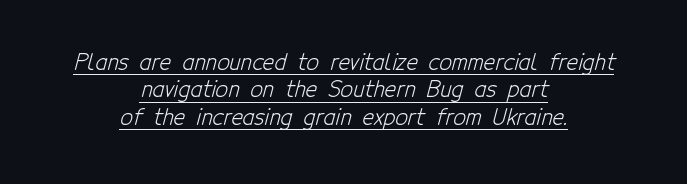
The image shows 22 px text type; set centered, line spacing 1.24x, normal letter spacing, underlined.
